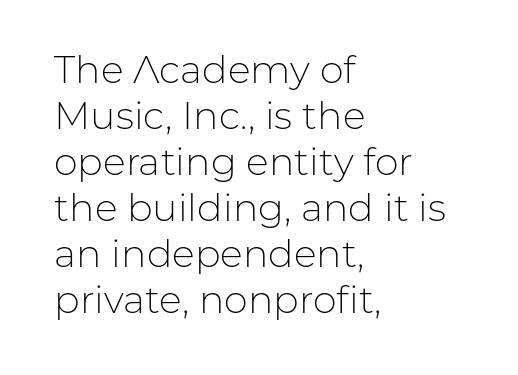
Spacing between characters is what you'd get straight out of the box. A typesetter would label this face a sans. Is this a fixed-width face? No — the glyphs have proportional, varying widths. Nothing heavy about these letters — not bold at all.
